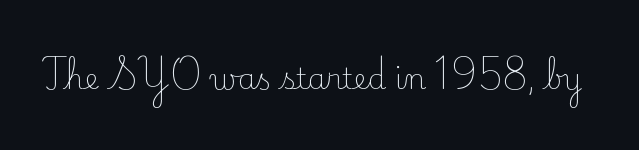
{"serif": "yes", "italic": "no", "bold": "no", "weight": "light", "width": "normal", "stroke_contrast": "low", "x_height": "small", "monospaced": "no", "underline": "no", "letter_spacing": "normal", "letter_spacing_em": 0.0, "glyph_px": 29}
